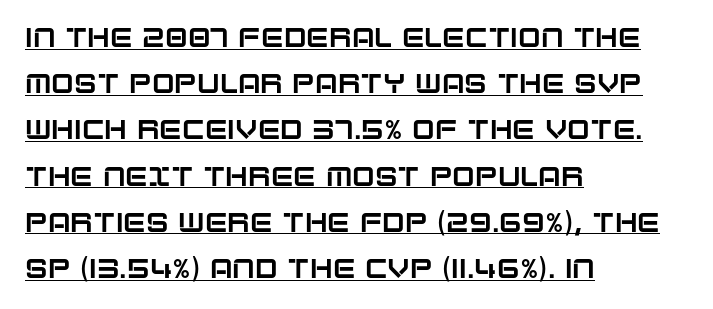
The image shows 27 px text type, upright; set left-aligned, line spacing 1.71x, normal letter spacing, underlined.
